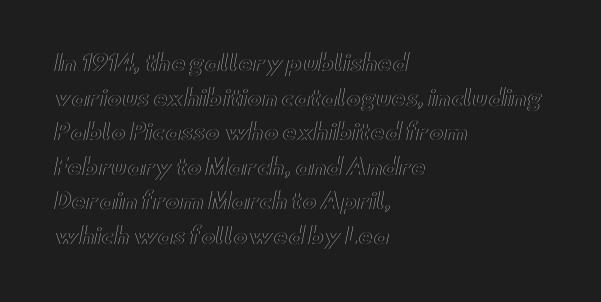
The image shows 22 px text type; set left-aligned, normal line spacing (1.57x), normal letter spacing, not underlined.
